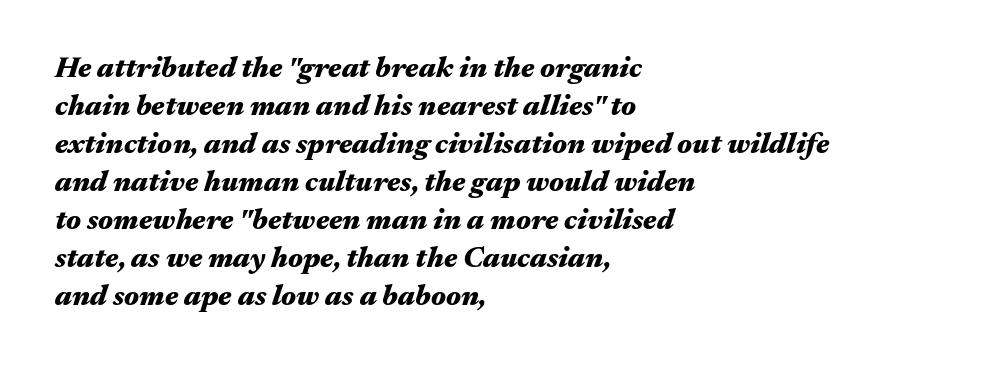
The gaps between neighbouring characters are ordinary and unremarkable. Where is the straight margin? On the left. The letters advance in unequal steps, a hallmark of proportional type. Unmarked baselines from the first word to the last.
